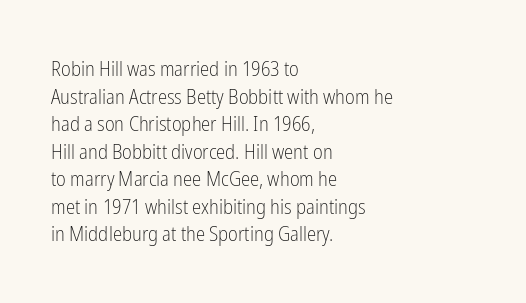
Q: Is the text bold? A: No.
Q: Is the text italic (slanted)? A: No, it is upright.
Q: Is the text underlined? A: No.
Q: How is the paragraph aligned? A: Left-aligned.
Q: Is the spacing between letters normal or unusually wide? A: Normal.
Q: Is the spacing between lines tight, normal or loose? A: Normal.
